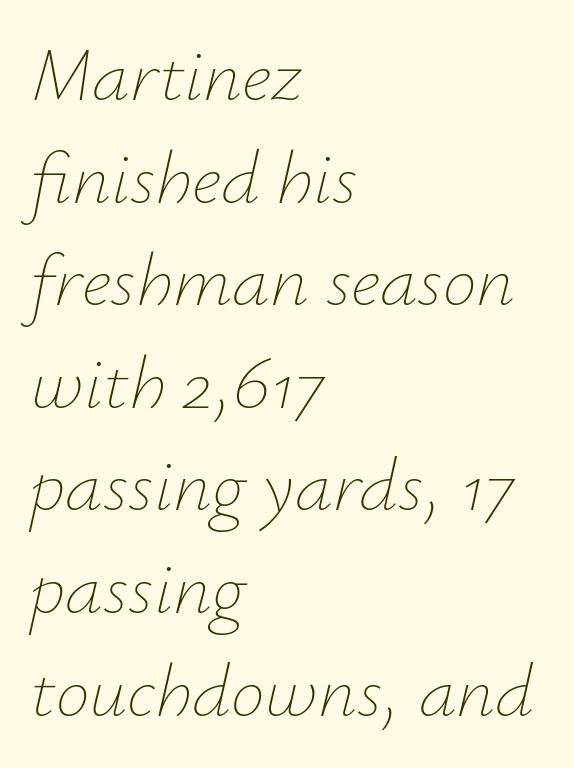
Q: Is the text bold? A: No.
Q: Is the text italic (slanted)? A: Yes, it leans right by about 12 degrees.
Q: Is the text underlined? A: No.
Q: How is the paragraph aligned? A: Left-aligned.
Q: Is the spacing between letters normal or unusually wide? A: Normal.
Q: Is the spacing between lines tight, normal or loose? A: Normal.
Q: Width (condensed, normal, or wide)? A: Normal.
Q: Stroke contrast? A: Low.
Q: x-height? A: Small.
Q: Monospaced? A: No.
